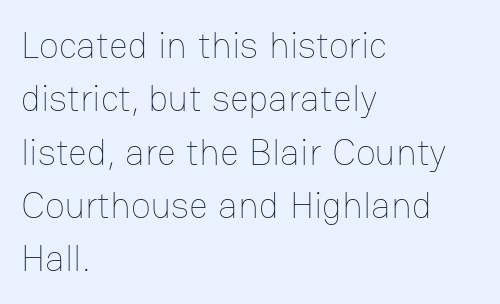
The image shows 37 px thin type, upright; set left-aligned, normal line spacing (1.44x), normal letter spacing, not underlined; low stroke contrast and a medium x-height.
